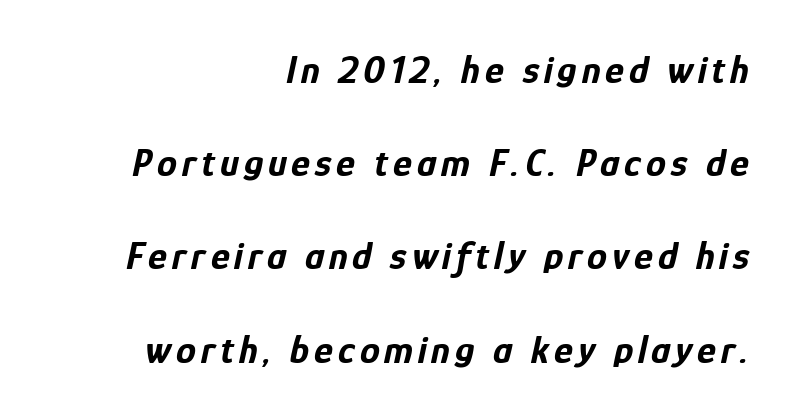
Clear beneath every line of the passage. The face used here is proportionally spaced, like ordinary book or web type. The rendering uses a bold face; every stroke is thick and dark. Would a proofreader flag this as italicized? Yes. The rag falls on the left side of this text block. Vertical spacing — loose.
